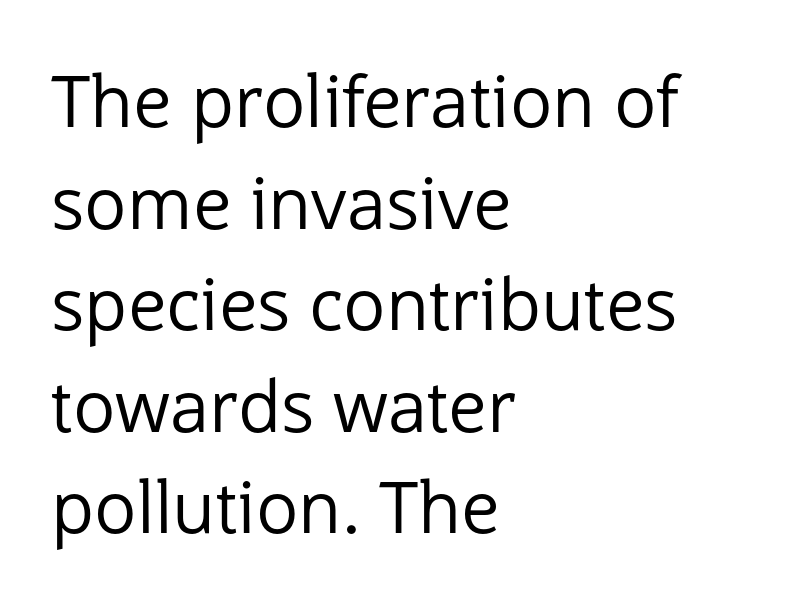
Q: Is the text bold? A: No.
Q: Is the text italic (slanted)? A: No, it is upright.
Q: Is the typeface a serif or a sans-serif typeface? A: Sans-serif.
Q: Is the text underlined? A: No.
Q: How is the paragraph aligned? A: Left-aligned.
Q: Is the spacing between letters normal or unusually wide? A: Normal.
Q: Is the spacing between lines tight, normal or loose? A: Normal.
Q: Width (condensed, normal, or wide)? A: Normal.
Q: Stroke contrast? A: Low.
Q: x-height? A: Medium.
Q: Monospaced? A: No.
